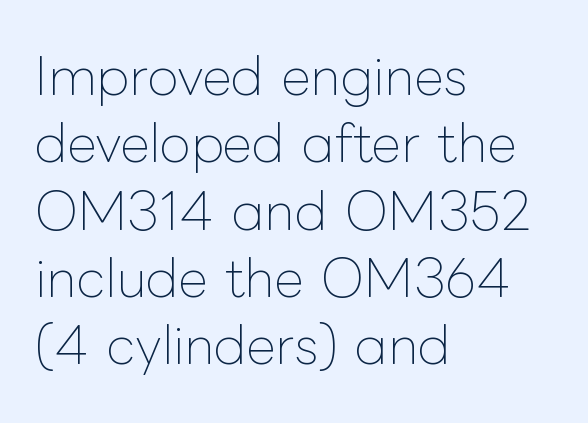
Q: Is the text bold? A: No.
Q: Is the text italic (slanted)? A: No, it is upright.
Q: Is the text underlined? A: No.
Q: How is the paragraph aligned? A: Left-aligned.
Q: Is the spacing between letters normal or unusually wide? A: Normal.
Q: Is the spacing between lines tight, normal or loose? A: Normal.
Q: Width (condensed, normal, or wide)? A: Normal.
Q: Stroke contrast? A: Low.
Q: x-height? A: Medium.
Q: Monospaced? A: No.
